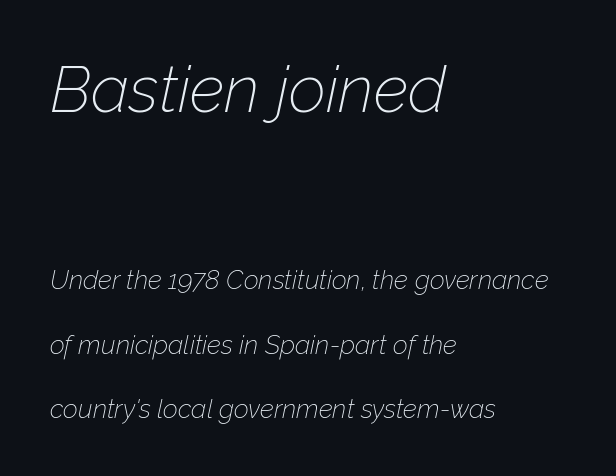
Q: Is the text bold? A: No.
Q: Is the text italic (slanted)? A: Yes, it leans right by about 12 degrees.
Q: Is the text underlined? A: No.
Q: How is the paragraph aligned? A: Left-aligned.
Q: Is the spacing between letters normal or unusually wide? A: Normal.
Q: Is the spacing between lines tight, normal or loose? A: Loose.
Q: Which block of text is set in a larger size, the first (top) or the second (bottom)? A: The first (top) one.
Q: Width (condensed, normal, or wide)? A: Normal.
Q: Stroke contrast? A: Low.
Q: x-height? A: Medium.
Q: Monospaced? A: No.
